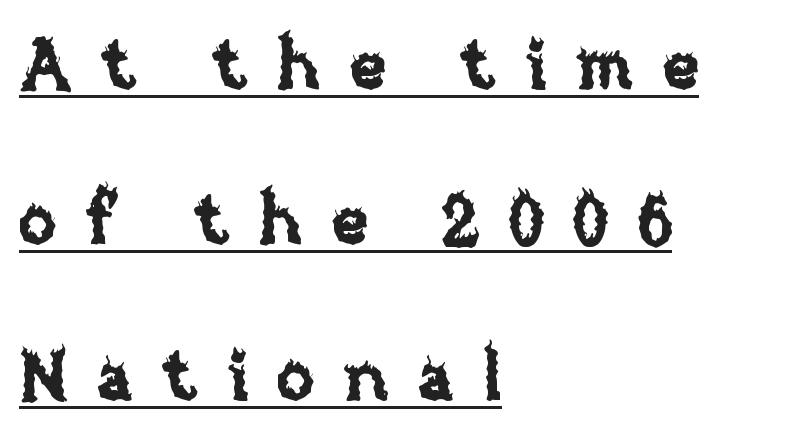
You could not count columns in this text — the font is proportionally spaced. Each word looks stretched out because of the extra space between its letters. Is the block centered? No — it sits flush against the left margin. Beneath each row of characters lies a ruled line. Unlike italic type, these characters show no tilt at all. Leading: increased.
